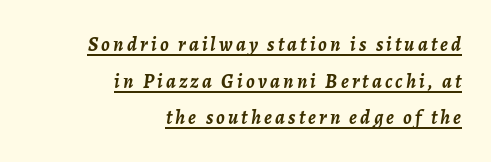
Somebody hit Ctrl+U on this one — the words are underlined. The sample has been set heavy, in full bold. Which margin do the lines hug? The right one — the left edge is uneven. Yep, that's italic — everything's leaning.
